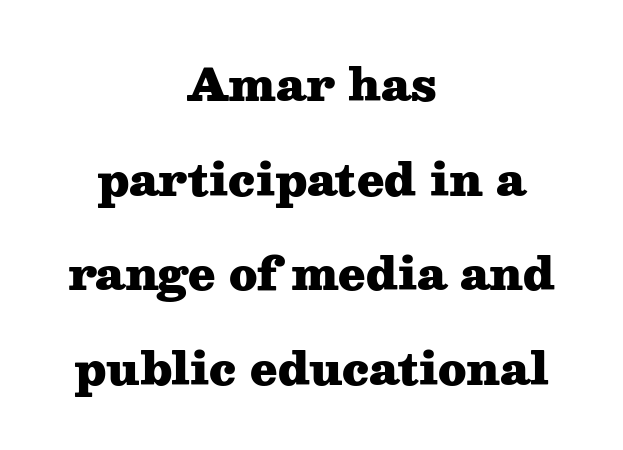
Q: Is the text bold? A: Yes.
Q: Is the text italic (slanted)? A: No, it is upright.
Q: Is the typeface a serif or a sans-serif typeface? A: Serif.
Q: Is the text underlined? A: No.
Q: How is the paragraph aligned? A: Centered.
Q: Is the spacing between letters normal or unusually wide? A: Normal.
Q: Is the spacing between lines tight, normal or loose? A: Loose.
Q: Width (condensed, normal, or wide)? A: Wide.
Q: Stroke contrast? A: Medium.
Q: x-height? A: Medium.
Q: Monospaced? A: No.
